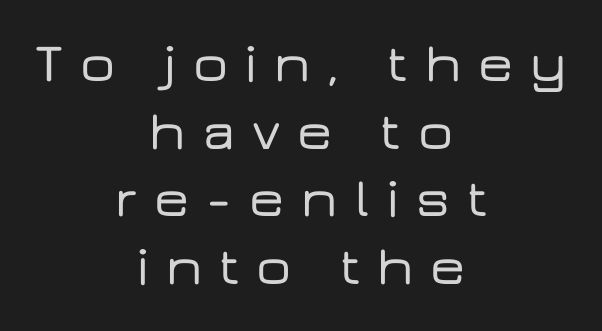
Q: Is the text italic (slanted)? A: No, it is upright.
Q: Is the typeface a serif or a sans-serif typeface? A: Sans-serif.
Q: Is the text underlined? A: No.
Q: How is the paragraph aligned? A: Centered.
Q: Is the spacing between letters normal or unusually wide? A: Unusually wide.
Q: Width (condensed, normal, or wide)? A: Wide.
Q: Stroke contrast? A: Low.
Q: x-height? A: Medium.
Q: Monospaced? A: No.
